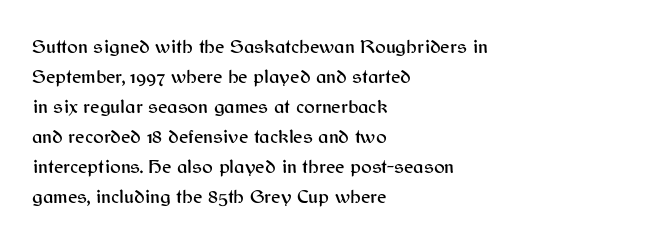
{"italic": "no", "underline": "no", "align": "left", "line_spacing": "normal", "line_spacing_ratio": 1.5, "letter_spacing": "normal", "letter_spacing_em": 0.0, "glyph_px": 20}
